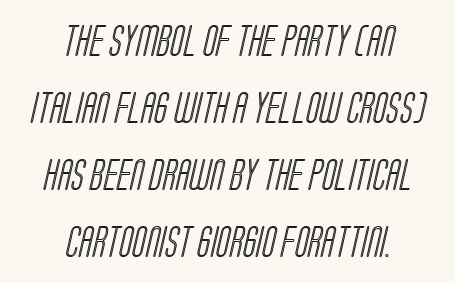
Reading down the column, the eye jumps a long way to each next line. Underlining? Definitely not there. Centered paragraph, ragged on both sides. These lines keep a tight, regular rhythm from letter to letter. Is this a fixed-width face? No — the glyphs have proportional, varying widths.
